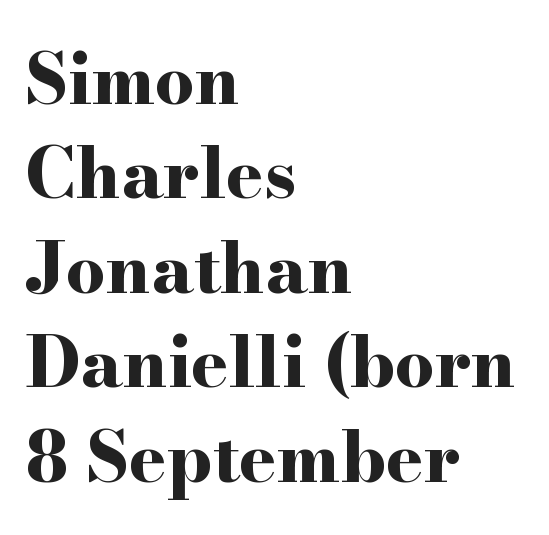
The image shows 70 px bold, wide serif type, upright; set left-aligned, normal line spacing (1.35x), normal letter spacing, not underlined; high stroke contrast and a small x-height.
